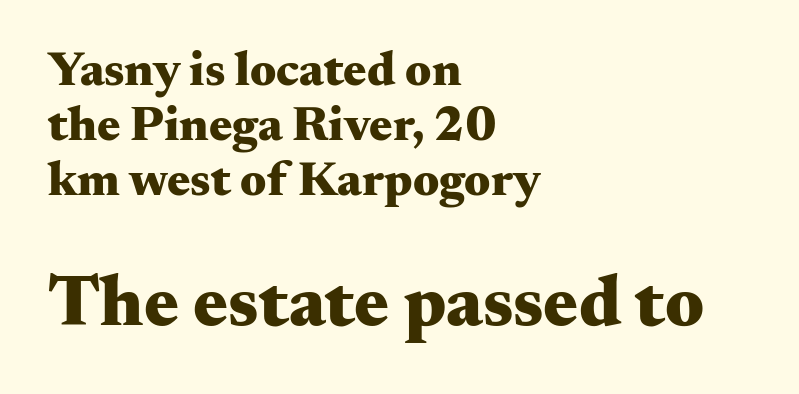
The image shows 73 px heavy, wide serif type, upright; set left-aligned, tight line spacing (1.12x), normal letter spacing, not underlined; the second (bottom) block is 1.49x larger; medium stroke contrast and a small x-height.
